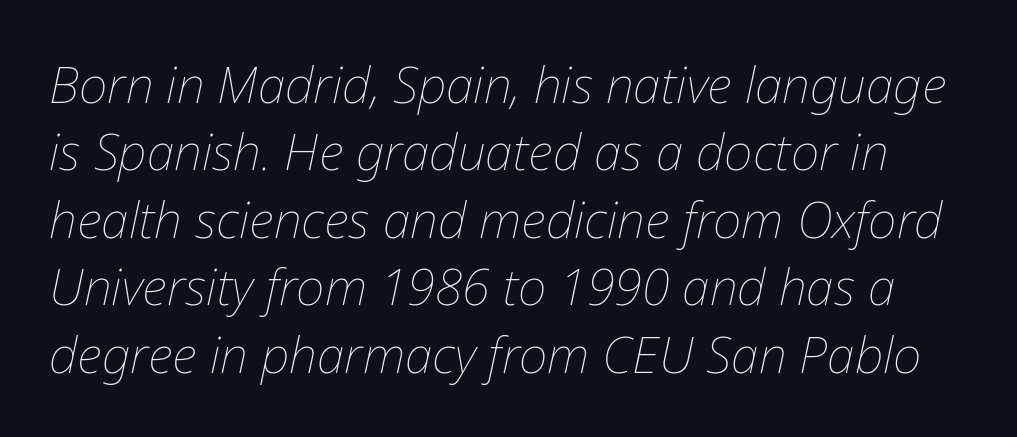
Stroke thickness stays within the range of a standard reading face or lighter. Spacing between characters is what you'd get straight out of the box. Is the type slanted? Yes — the strokes lean at a clear angle. Quick note: interline space is typical. This sample has the flowing, uneven cadence of proportional lettering.
